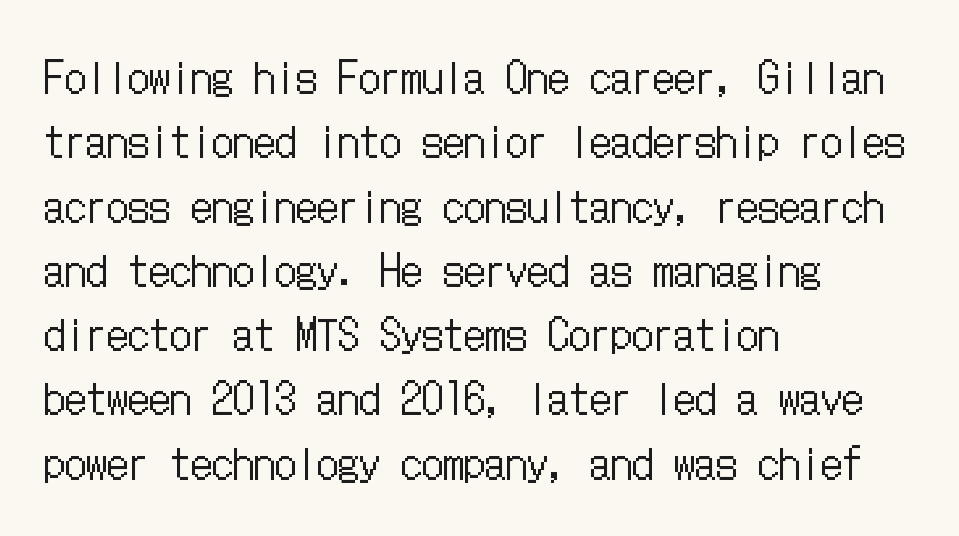
The image shows 42 px regular-weight, condensed type, upright; set left-aligned, normal line spacing (1.53x), normal letter spacing, not underlined; low stroke contrast and a medium x-height.
